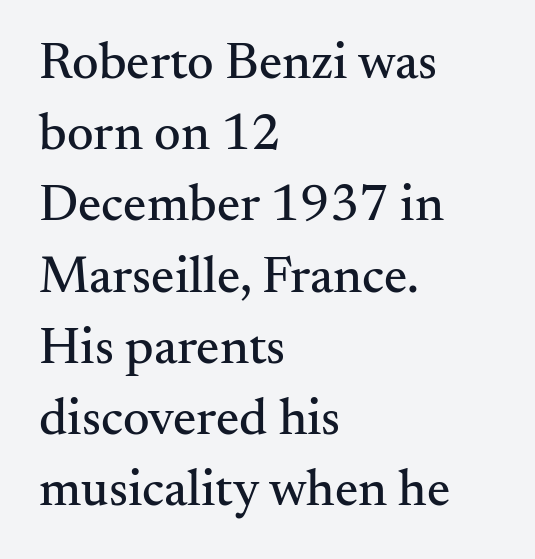
Does extra space separate the letters? No, they use regular spacing. Is this a sans? No — the strokes have serifs. Check the space under the baseline: it is left empty. Ordinary non-slanted type is in use. Which margin do the lines hug? The left one — the right edge is uneven. These lines are rendered in a variable-pitch font.
